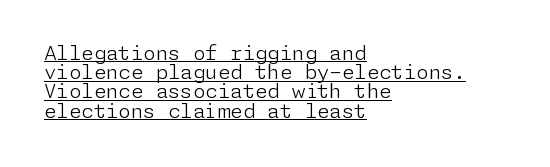
{"italic": "no", "bold": "no", "underline": "yes", "align": "left", "line_spacing": "tight", "line_spacing_ratio": 0.96, "letter_spacing": "normal", "letter_spacing_em": 0.0, "glyph_px": 20}
